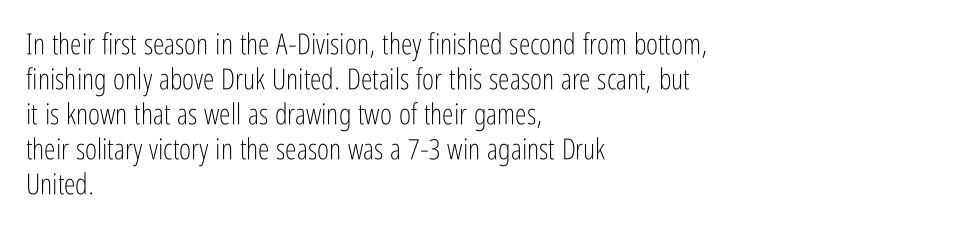
{"serif": "no", "italic": "no", "bold": "no", "weight": "light", "width": "condensed", "stroke_contrast": "low", "x_height": "medium", "monospaced": "no", "underline": "no", "align": "left", "line_spacing_ratio": 1.21, "letter_spacing": "normal", "letter_spacing_em": 0.0, "glyph_px": 29}
